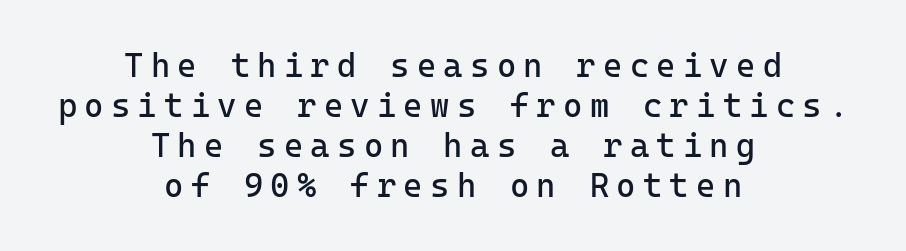
Q: Is the text bold? A: No.
Q: Is the text italic (slanted)? A: No, it is upright.
Q: Is the typeface a serif or a sans-serif typeface? A: Sans-serif.
Q: Is the text underlined? A: No.
Q: How is the paragraph aligned? A: Centered.
Q: Is the spacing between letters normal or unusually wide? A: Unusually wide.
Q: Width (condensed, normal, or wide)? A: Normal.
Q: Stroke contrast? A: Low.
Q: x-height? A: Medium.
Q: Monospaced? A: Yes.
